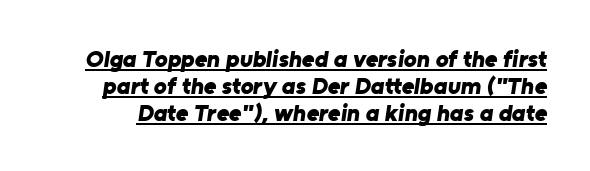
The typesetter has applied underlining to the passage shown. Heavy, bold letterforms. Letter spacing: default. Interline gaps are noticeably narrow in this sample.
